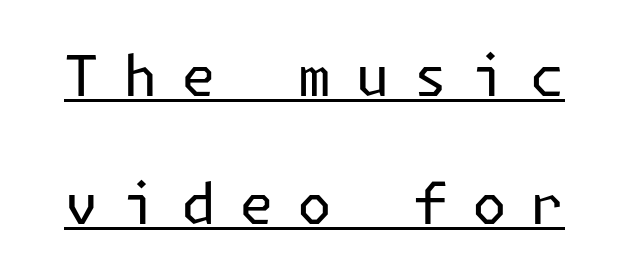
This is not heavy type; no bold has been used. These lines stand farther apart than default settings would place them. The letters carry no serifs — their stems end cleanly without finishing strokes. Someone cranked the tracking dial way up on this one.
